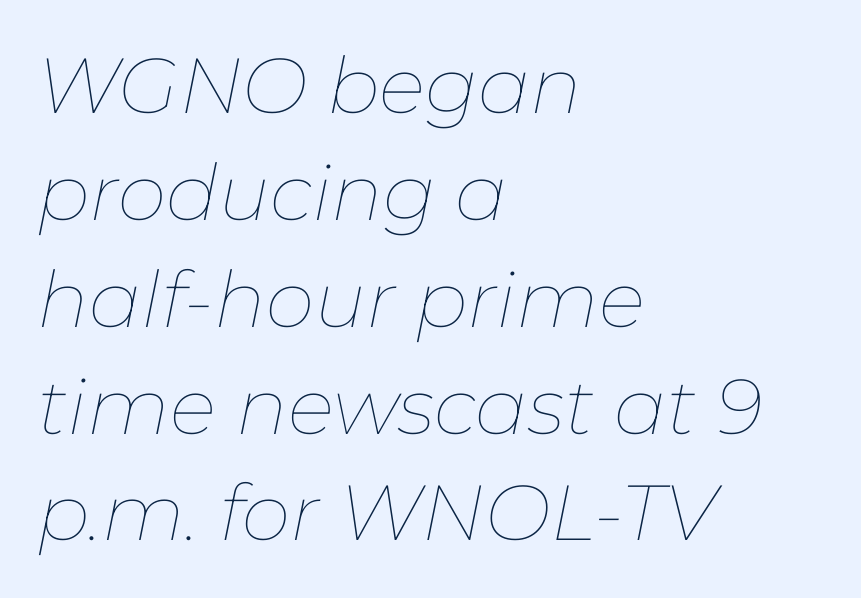
The rag falls on the right side of this text block. The strokes carry an ordinary text weight at most. Tracking here is standard; glyphs follow each other at the usual distance. Leading matches the norm, producing a regular column. Note the varied advance widths — an 'i' is clearly narrower than an 'm'. The gap between lines stays unmarked.
